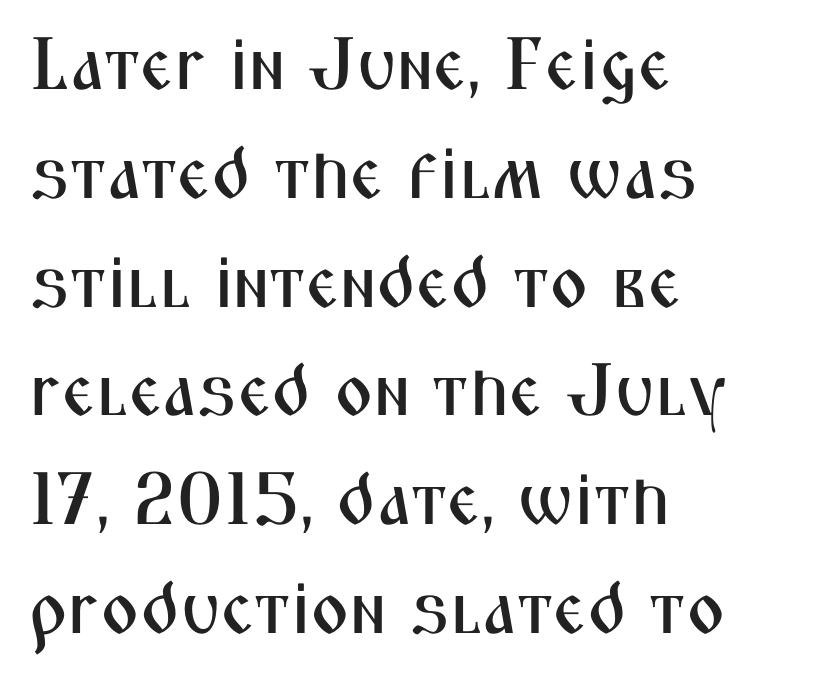
The image shows 74 px condensed sans-serif type, upright; set left-aligned, normal line spacing (1.47x), normal letter spacing, not underlined; medium stroke contrast and a medium x-height.
